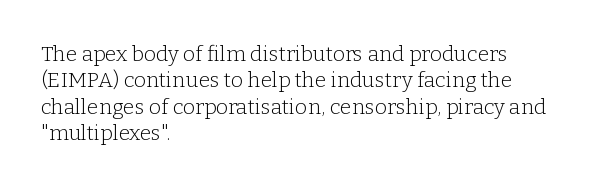
Q: Is the text bold? A: No.
Q: Is the text italic (slanted)? A: No, it is upright.
Q: Is the text underlined? A: No.
Q: How is the paragraph aligned? A: Left-aligned.
Q: Is the spacing between letters normal or unusually wide? A: Normal.
Q: Is the spacing between lines tight, normal or loose? A: Normal.
